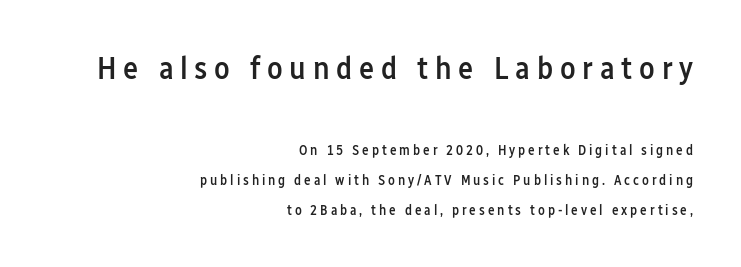
The image shows 32 px semibold, condensed sans-serif type, upright; set right-aligned, loose line spacing (2.12x), unusually wide letter spacing (+0.21 em), not underlined; the first (top) block is 2.29x larger; low stroke contrast and a medium x-height.
